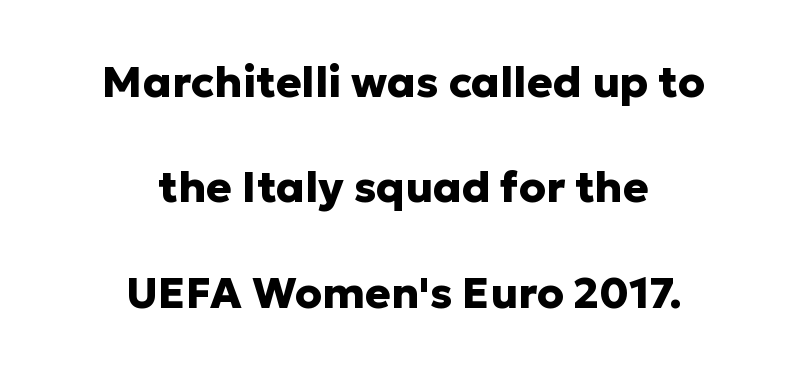
{"serif": "no", "italic": "no", "bold": "yes", "weight": "heavy", "width": "normal", "stroke_contrast": "low", "x_height": "medium", "monospaced": "no", "underline": "no", "align": "center", "line_spacing": "loose", "line_spacing_ratio": 2.45, "letter_spacing": "normal", "letter_spacing_em": 0.0, "glyph_px": 43}
